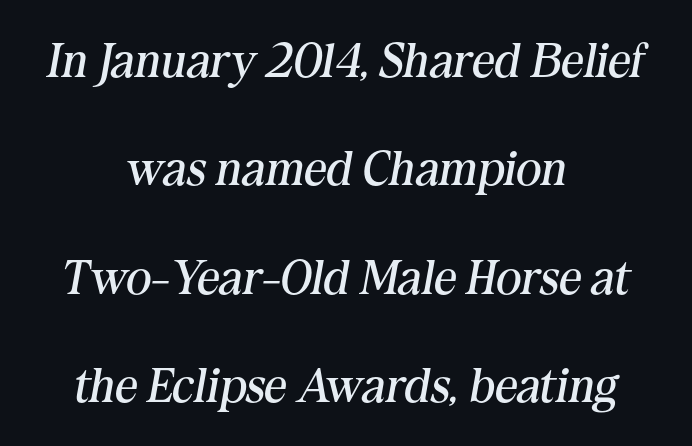
The image shows 49 px regular-weight serif type, italic (leaning right); set centered, loose line spacing (2.21x), normal letter spacing, not underlined; medium stroke contrast and a medium x-height.
